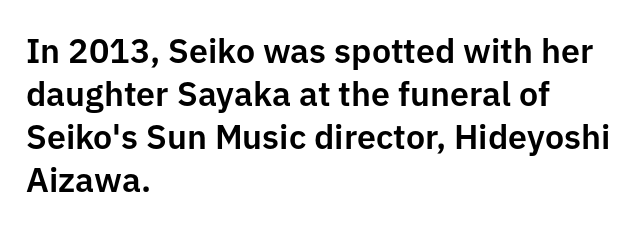
{"serif": "no", "italic": "no", "width": "normal", "stroke_contrast": "low", "x_height": "medium", "monospaced": "no", "underline": "no", "align": "left", "line_spacing": "normal", "line_spacing_ratio": 1.26, "letter_spacing": "normal", "letter_spacing_em": 0.0, "glyph_px": 34}
